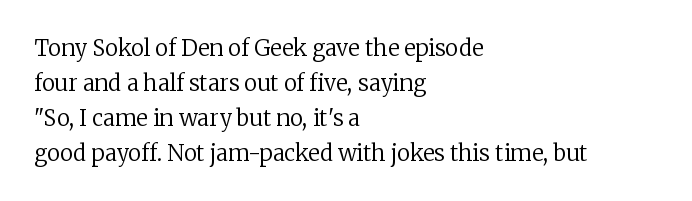
The image shows 22 px text type, upright; set left-aligned, normal line spacing (1.59x), normal letter spacing, not underlined.
